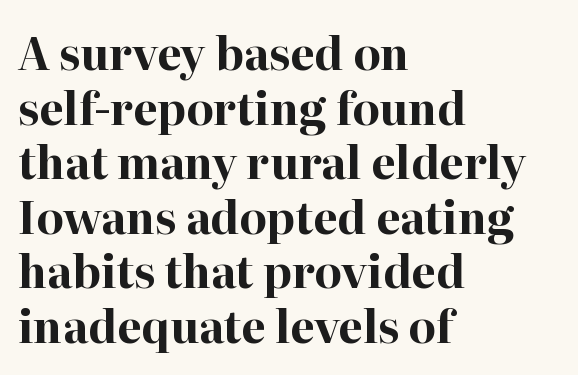
{"serif": "yes", "italic": "no", "bold": "yes", "weight": "bold", "width": "normal", "stroke_contrast": "high", "x_height": "medium", "monospaced": "no", "underline": "no", "align": "left", "line_spacing_ratio": 1.24, "letter_spacing": "normal", "letter_spacing_em": 0.0, "glyph_px": 44}
